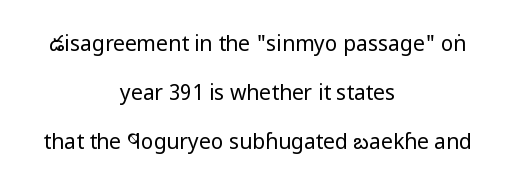
Is the type heavy? It reads as light-to-regular instead. This block would shrink considerably if given ordinary leading; it's expanded now. This sample is center-justified, so both line endings float freely. Lines of text with bare space underneath. Unlike italic type, these characters show no tilt at all. How are the letters spaced? Ordinarily, with no added tracking.
